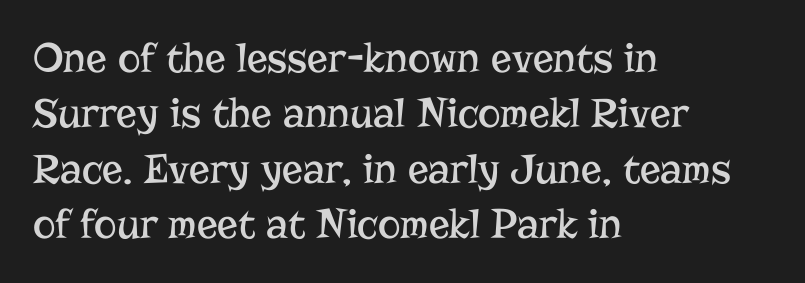
Q: Is the text bold? A: No.
Q: Is the text italic (slanted)? A: No, it is upright.
Q: Is the typeface a serif or a sans-serif typeface? A: Serif.
Q: Is the text underlined? A: No.
Q: How is the paragraph aligned? A: Left-aligned.
Q: Is the spacing between letters normal or unusually wide? A: Normal.
Q: Is the spacing between lines tight, normal or loose? A: Normal.
Q: Width (condensed, normal, or wide)? A: Normal.
Q: Stroke contrast? A: Low.
Q: x-height? A: Medium.
Q: Monospaced? A: No.
